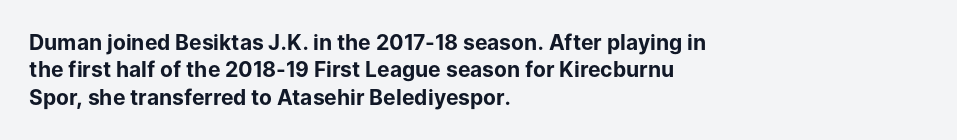
Q: Is the text bold? A: Yes.
Q: Is the text italic (slanted)? A: No, it is upright.
Q: Is the text underlined? A: No.
Q: How is the paragraph aligned? A: Left-aligned.
Q: Is the spacing between letters normal or unusually wide? A: Normal.
Q: Is the spacing between lines tight, normal or loose? A: Normal.
